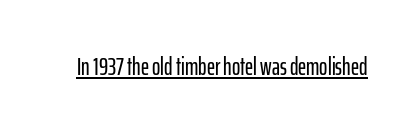
Q: Is the text italic (slanted)? A: No, it is upright.
Q: Is the text underlined? A: Yes.
Q: Is the spacing between letters normal or unusually wide? A: Normal.
